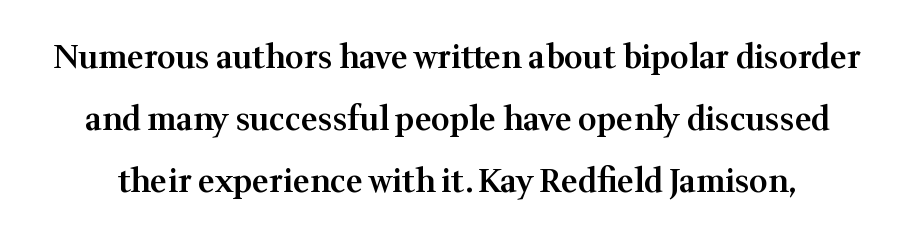
Q: Is the text bold? A: Semi-bold.
Q: Is the text italic (slanted)? A: No, it is upright.
Q: Is the typeface a serif or a sans-serif typeface? A: Serif.
Q: Is the text underlined? A: No.
Q: Is the spacing between letters normal or unusually wide? A: Normal.
Q: Is the spacing between lines tight, normal or loose? A: Loose.
Q: Width (condensed, normal, or wide)? A: Normal.
Q: Stroke contrast? A: Medium.
Q: x-height? A: Medium.
Q: Monospaced? A: No.
